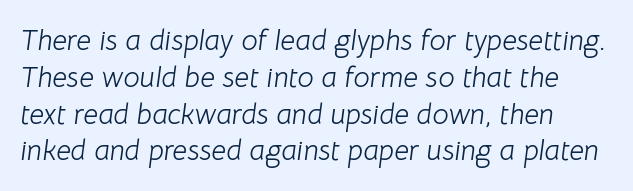
The image shows 29 px light type, italic (leaning right); set normal line spacing (1.27x), normal letter spacing, not underlined; low stroke contrast and a medium x-height.
